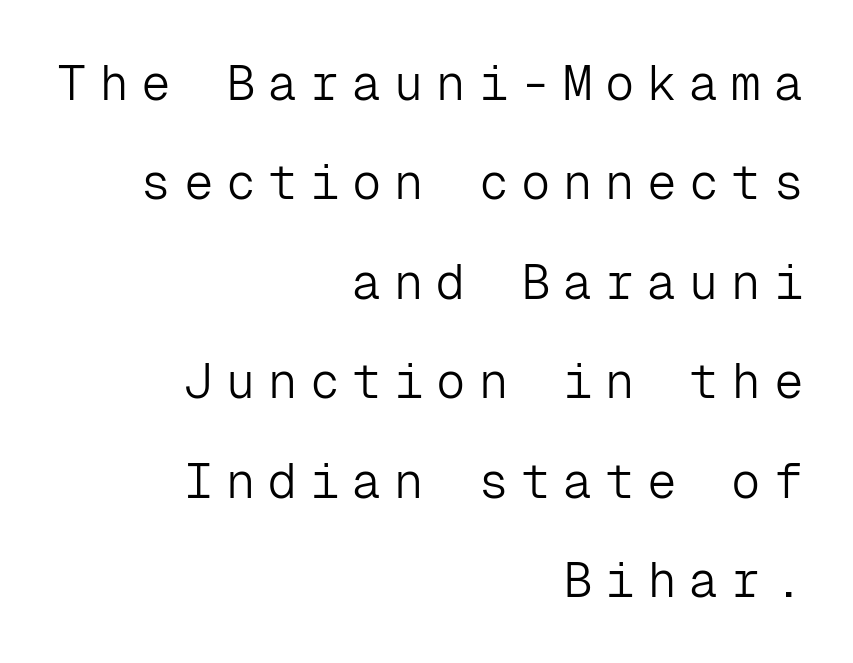
{"serif": "no", "italic": "no", "bold": "no", "weight": "light", "width": "normal", "stroke_contrast": "low", "x_height": "medium", "monospaced": "yes", "underline": "no", "align": "right", "line_spacing": "loose", "line_spacing_ratio": 2.03, "letter_spacing": "wide", "letter_spacing_em": 0.26, "glyph_px": 49}
